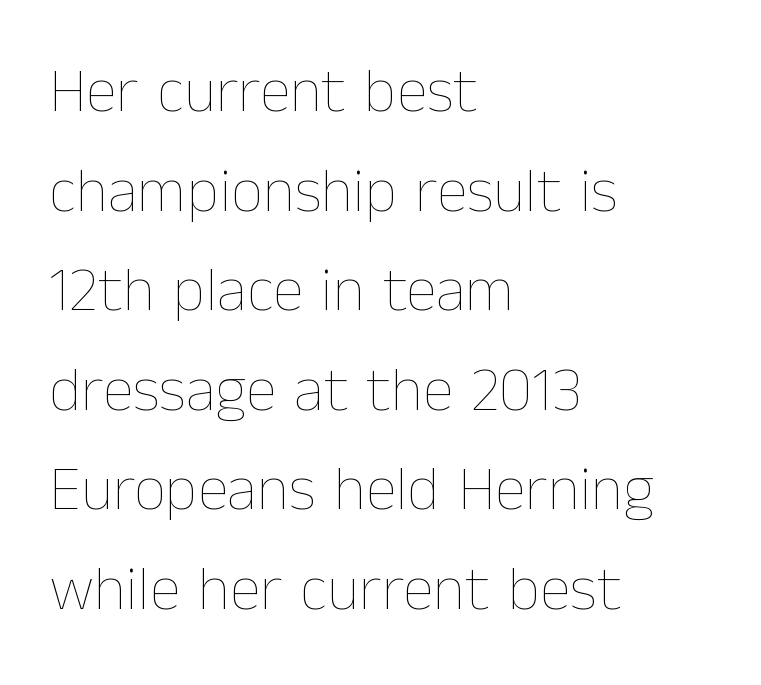
Q: Is the text bold? A: No.
Q: Is the text italic (slanted)? A: No, it is upright.
Q: Is the text underlined? A: No.
Q: How is the paragraph aligned? A: Left-aligned.
Q: Is the spacing between letters normal or unusually wide? A: Normal.
Q: Is the spacing between lines tight, normal or loose? A: Normal.
Q: Width (condensed, normal, or wide)? A: Normal.
Q: Stroke contrast? A: Low.
Q: x-height? A: Medium.
Q: Monospaced? A: No.
